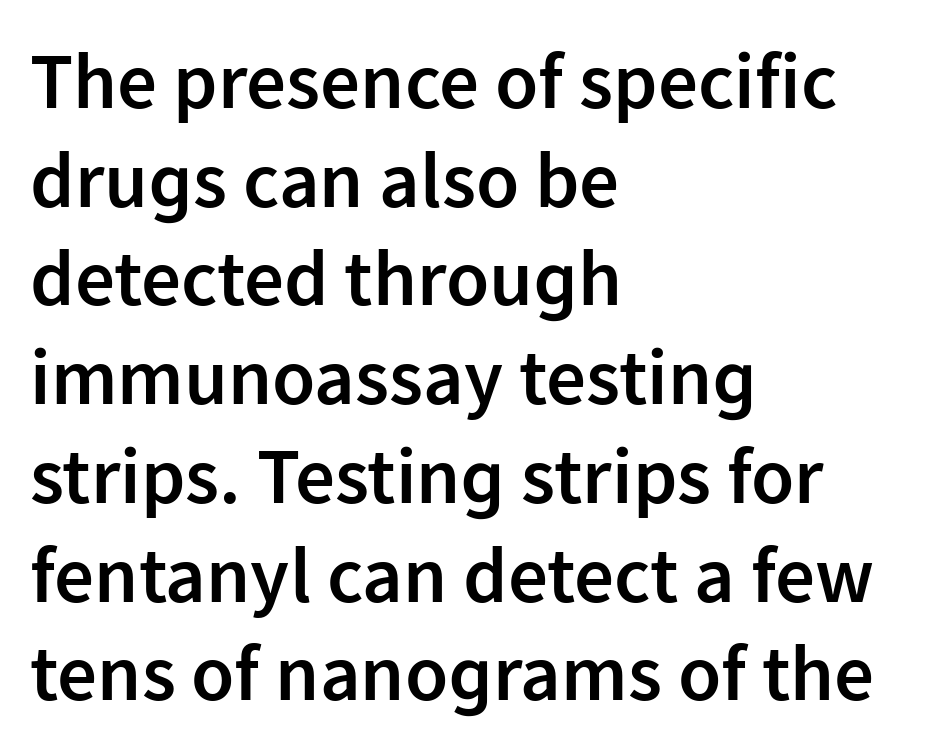
A fair bit of extra ink — the face is semibold, not bold. This sample has the flowing, uneven cadence of proportional lettering. The face used here is rendered with its standard letterfit. These lines stack with their left ends in a neat column.
